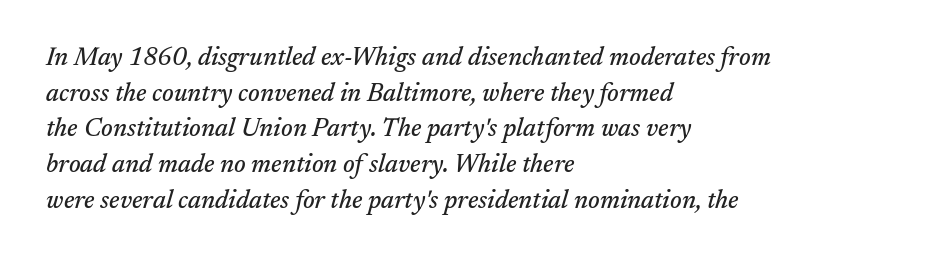
Which margin do the lines hug? The left one — the right edge is uneven. A typesetter would call this leading conventional body-copy spacing. The specimen reads as italic at a glance. Beneath every word, the page is bare.
